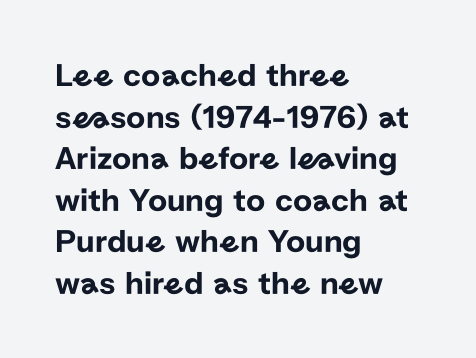
What's the leading like? Ordinary, nothing unusual. Caption: multi-line text, flush left, ragged right. This is sans-serif lettering, the kind often seen on screens and signage. This sample has the flowing, uneven cadence of proportional lettering. This sample uses an upright cut, with every glyph sitting square on the baseline. Inter-character spacing is left at the font's built-in metrics.
